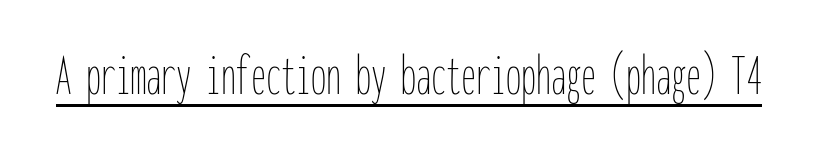
Q: Is the text bold? A: No.
Q: Is the text italic (slanted)? A: No, it is upright.
Q: Is the text underlined? A: Yes.
Q: Is the spacing between letters normal or unusually wide? A: Normal.
Q: Width (condensed, normal, or wide)? A: Condensed.
Q: Stroke contrast? A: Low.
Q: x-height? A: Medium.
Q: Monospaced? A: Yes.
